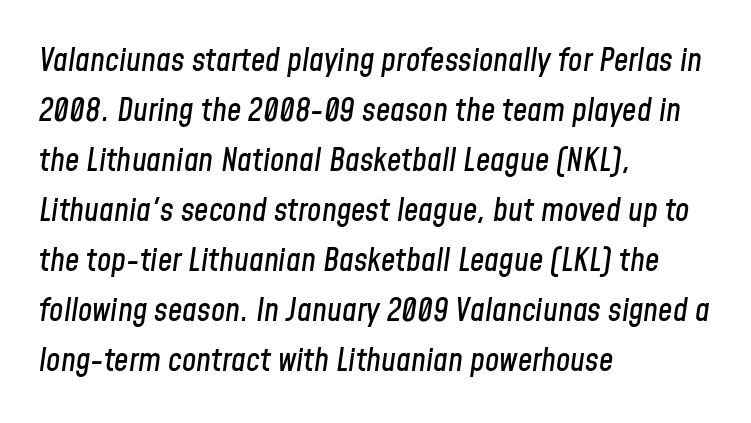
Q: Is the text italic (slanted)? A: Yes, it leans right by about 8 degrees.
Q: Is the text underlined? A: No.
Q: How is the paragraph aligned? A: Left-aligned.
Q: Is the spacing between letters normal or unusually wide? A: Normal.
Q: Is the spacing between lines tight, normal or loose? A: Normal.
Q: Width (condensed, normal, or wide)? A: Condensed.
Q: Stroke contrast? A: Low.
Q: x-height? A: Medium.
Q: Monospaced? A: No.
